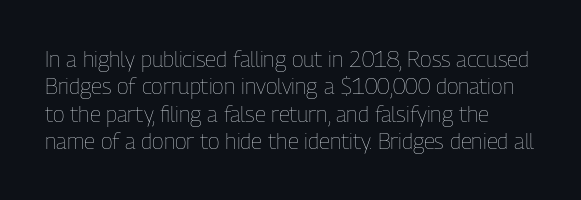
{"italic": "no", "bold": "no", "underline": "no", "line_spacing": "normal", "line_spacing_ratio": 1.25, "letter_spacing": "normal", "letter_spacing_em": 0.0, "glyph_px": 22}
